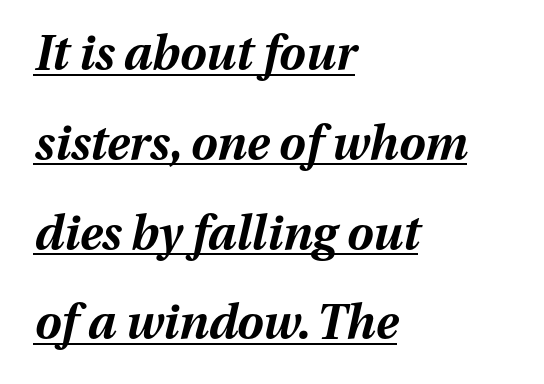
The image shows 47 px bold type, italic (leaning right); set left-aligned, loose line spacing (1.91x), normal letter spacing, underlined; medium stroke contrast and a medium x-height.
